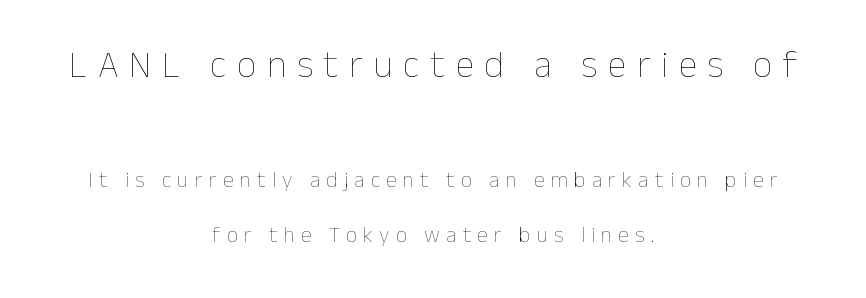
{"italic": "no", "bold": "no", "weight": "thin", "width": "normal", "stroke_contrast": "low", "x_height": "medium", "monospaced": "no", "underline": "no", "align": "center", "line_spacing": "loose", "line_spacing_ratio": 2.49, "letter_spacing": "wide", "letter_spacing_em": 0.28, "larger_block": "first", "size_ratio": 1.73, "glyph_px": 38}
